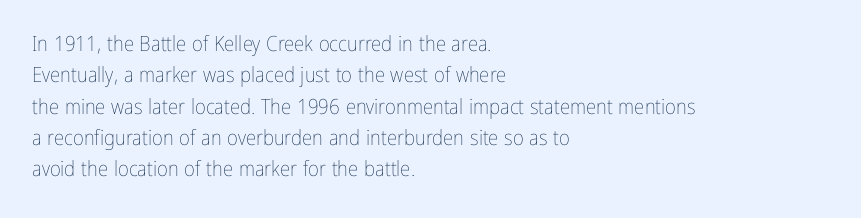
The image shows 21 px text type, upright; set left-aligned, normal line spacing (1.49x), normal letter spacing, not underlined.
